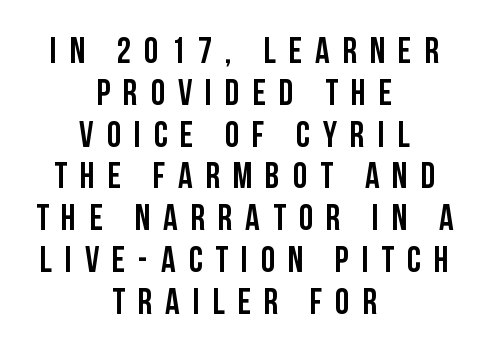
The image shows 36 px condensed sans-serif type, upright; set centered, line spacing 1.16x, unusually wide letter spacing (+0.36 em), not underlined; low stroke contrast and a large x-height.
